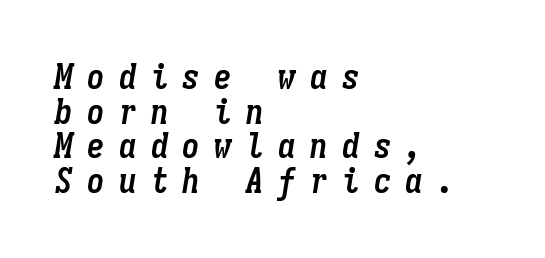
Does the copy run flush right? No — it runs flush left. How would I describe the line gaps? Narrow and economical. Just letters on the line, the space beneath them empty. Quick note: italic. A full-strength bold gives these letters their thick strokes.
